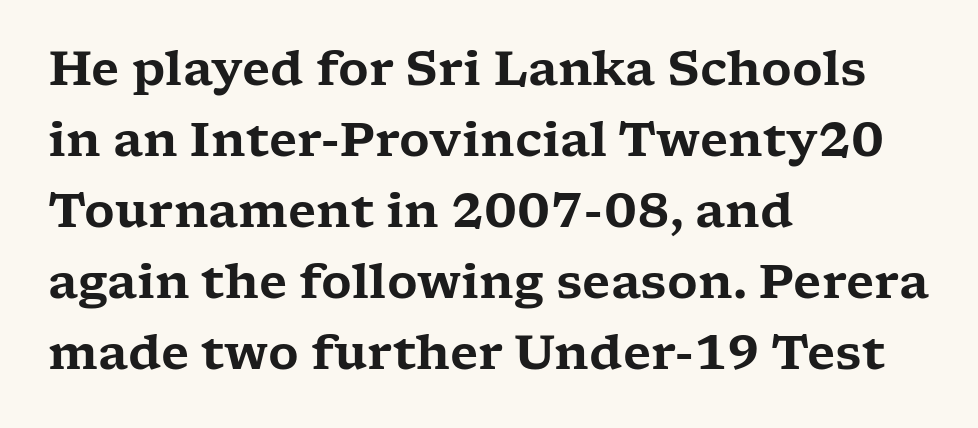
{"serif": "yes", "italic": "no", "width": "wide", "stroke_contrast": "low", "x_height": "medium", "monospaced": "no", "underline": "no", "align": "left", "line_spacing": "normal", "line_spacing_ratio": 1.51, "letter_spacing": "normal", "letter_spacing_em": 0.0, "glyph_px": 47}
